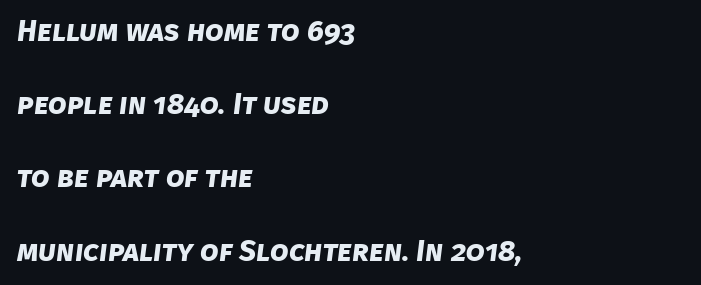
{"serif": "no", "bold": "yes", "weight": "bold", "width": "normal", "stroke_contrast": "low", "x_height": "large", "monospaced": "no", "underline": "no", "align": "left", "line_spacing": "loose", "line_spacing_ratio": 2.44, "letter_spacing": "normal", "letter_spacing_em": 0.0, "glyph_px": 30}
